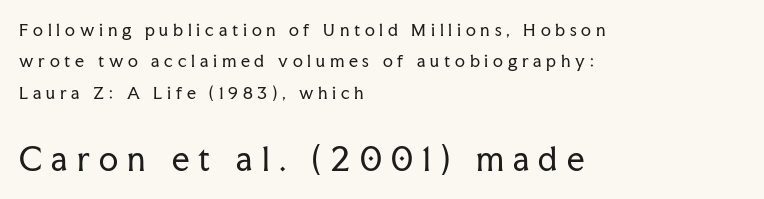
{"serif": "yes", "italic": "no", "bold": "no", "weight": "regular", "width": "normal", "stroke_contrast": "low", "x_height": "medium", "monospaced": "no", "underline": "no", "align": "left", "line_spacing": "loose", "line_spacing_ratio": 1.96, "letter_spacing": "wide", "letter_spacing_em": 0.3, "larger_block": "second", "size_ratio": 1.94, "glyph_px": 31}
